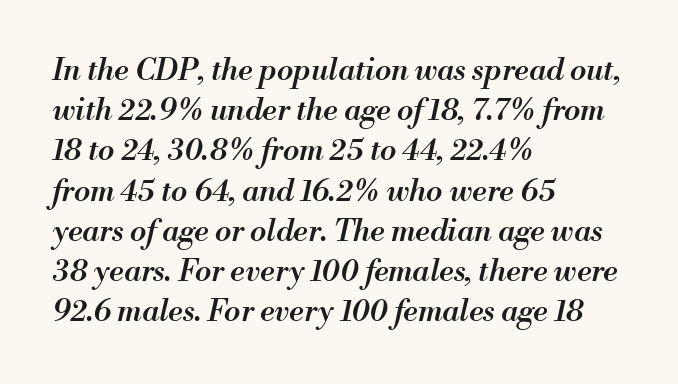
Q: Is the text bold? A: Semi-bold.
Q: Is the text italic (slanted)? A: Yes, it leans right by about 13 degrees.
Q: Is the text underlined? A: No.
Q: How is the paragraph aligned? A: Left-aligned.
Q: Is the spacing between letters normal or unusually wide? A: Normal.
Q: Is the spacing between lines tight, normal or loose? A: Normal.
Q: Width (condensed, normal, or wide)? A: Normal.
Q: Stroke contrast? A: Medium.
Q: x-height? A: Small.
Q: Monospaced? A: No.
